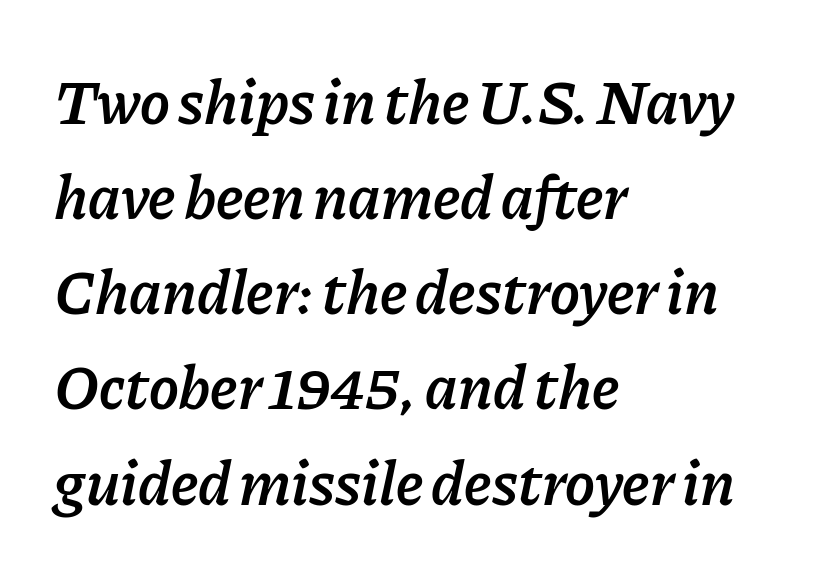
Q: Is the text bold? A: Semi-bold.
Q: Is the text italic (slanted)? A: Yes, it leans right by about 11 degrees.
Q: Is the text underlined? A: No.
Q: How is the paragraph aligned? A: Left-aligned.
Q: Is the spacing between letters normal or unusually wide? A: Normal.
Q: Is the spacing between lines tight, normal or loose? A: Normal.
Q: Width (condensed, normal, or wide)? A: Normal.
Q: Stroke contrast? A: Low.
Q: x-height? A: Medium.
Q: Monospaced? A: No.
